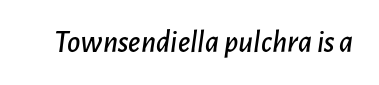
{"italic": "yes", "lean": "right", "slant_degrees": 7, "width": "normal", "stroke_contrast": "low", "x_height": "medium", "monospaced": "no", "underline": "no", "letter_spacing": "normal", "letter_spacing_em": 0.0, "glyph_px": 32}
